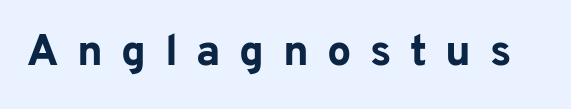
Q: Is the text bold? A: Yes.
Q: Is the text italic (slanted)? A: No, it is upright.
Q: Is the typeface a serif or a sans-serif typeface? A: Sans-serif.
Q: Is the text underlined? A: No.
Q: Is the spacing between letters normal or unusually wide? A: Unusually wide.
Q: Width (condensed, normal, or wide)? A: Normal.
Q: Stroke contrast? A: Low.
Q: x-height? A: Medium.
Q: Monospaced? A: No.
